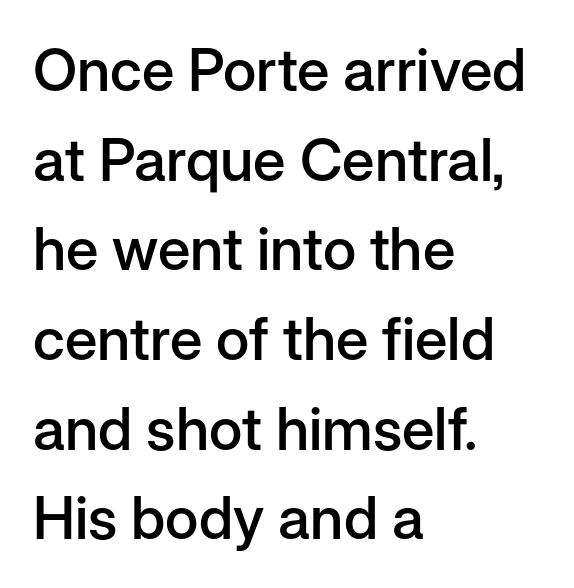
The image shows 59 px semibold sans-serif type, upright; set left-aligned, normal line spacing (1.52x), normal letter spacing, not underlined; low stroke contrast and a medium x-height.
